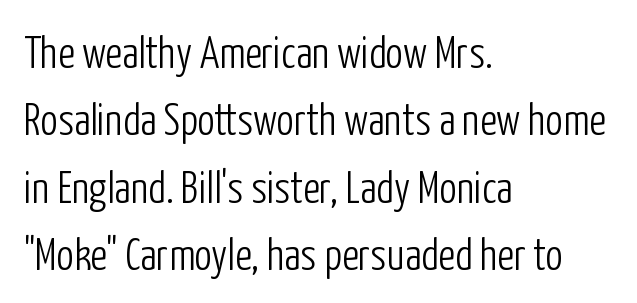
Q: Is the text bold? A: No.
Q: Is the text italic (slanted)? A: No, it is upright.
Q: Is the typeface a serif or a sans-serif typeface? A: Sans-serif.
Q: Is the text underlined? A: No.
Q: How is the paragraph aligned? A: Left-aligned.
Q: Is the spacing between letters normal or unusually wide? A: Normal.
Q: Is the spacing between lines tight, normal or loose? A: Normal.
Q: Width (condensed, normal, or wide)? A: Condensed.
Q: Stroke contrast? A: Low.
Q: x-height? A: Medium.
Q: Monospaced? A: No.
